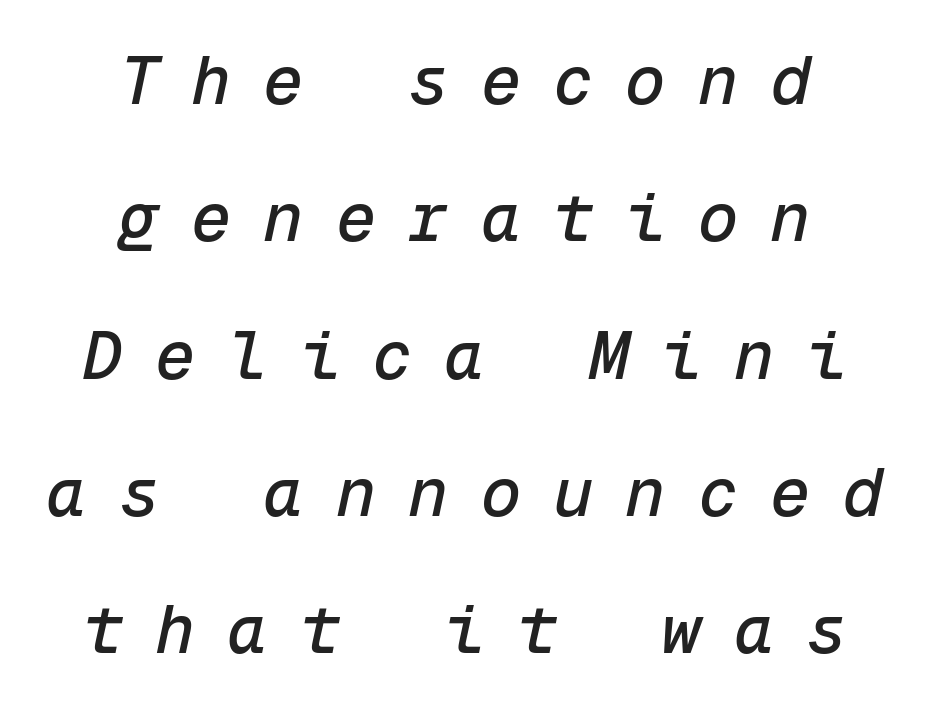
This sample has the even, mechanical cadence of fixed-width lettering. Layout note: lines centered. Someone cranked the tracking dial way up on this one. Would a proofreader flag this as italicized? Yes. The zone under the glyphs is completely vacant. Is there much room between lines? Yes — plenty of vertical air separates them.
